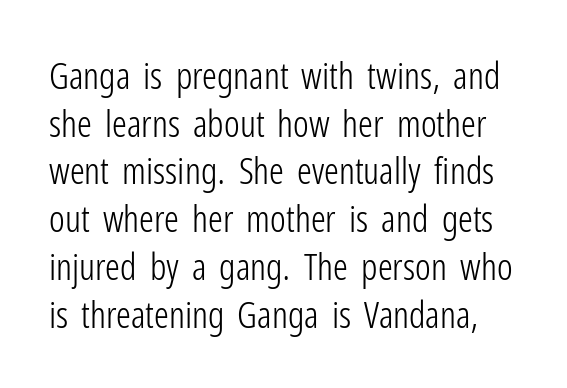
A roman cut, with each character standing at attention. Typographically, this falls in the sans-serif category. Evenly set lines give the paragraph a standard silhouette. The words here are not underlined. The face used here is proportionally spaced, like ordinary book or web type.
